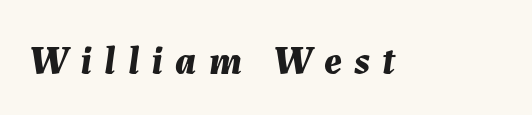
Q: Is the text bold? A: Yes.
Q: Is the text italic (slanted)? A: Yes, it leans right by about 7 degrees.
Q: Is the text underlined? A: No.
Q: Is the spacing between letters normal or unusually wide? A: Unusually wide.
Q: Width (condensed, normal, or wide)? A: Normal.
Q: Stroke contrast? A: Medium.
Q: x-height? A: Medium.
Q: Monospaced? A: No.
